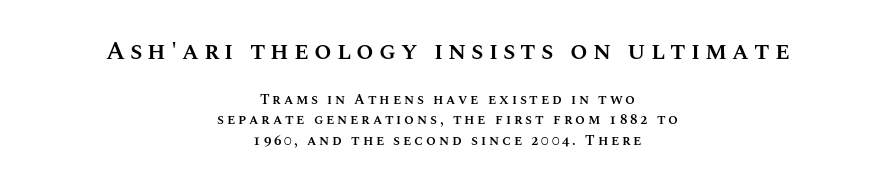
{"italic": "no", "bold": "semi", "underline": "no", "align": "center", "line_spacing": "normal", "line_spacing_ratio": 1.47, "letter_spacing": "wide", "letter_spacing_em": 0.2, "larger_block": "first", "size_ratio": 1.79, "glyph_px": 25}
